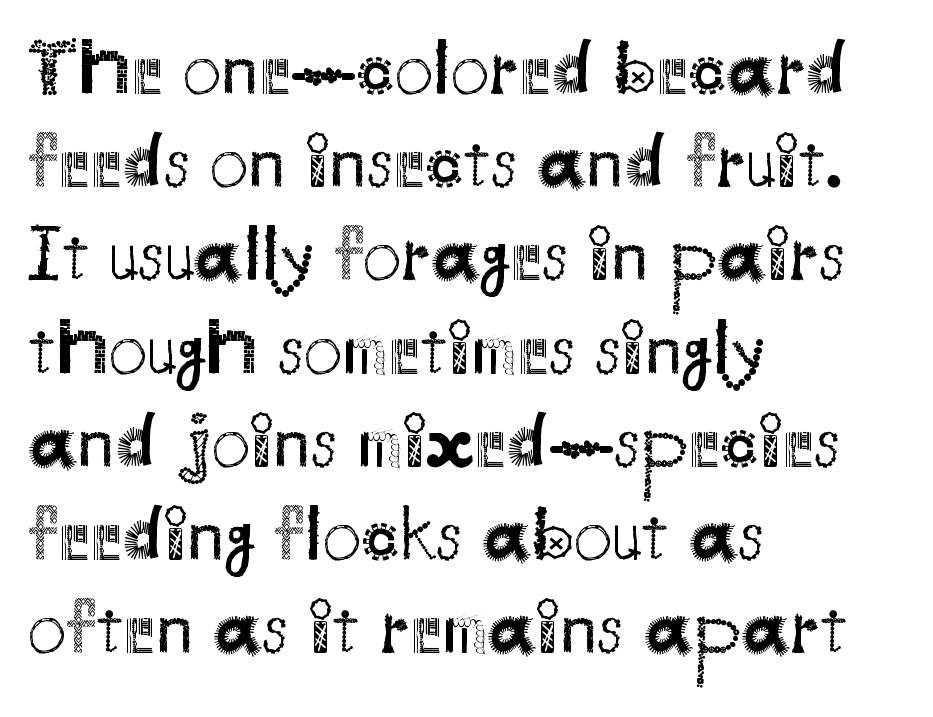
The passage shown has conventional tracking throughout. Nope, not italic — everything's standing straight. Is the type heavy? It reads as light-to-regular instead. Proportional: the letters do not fall into vertical columns. The designer went with a sans here, leaving each stem footless. A clean baseline with only descenders dipping below it.
